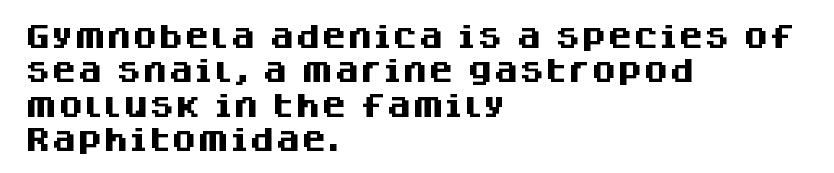
The image shows 26 px bold type, upright; set left-aligned, normal line spacing (1.32x), normal letter spacing, not underlined.
